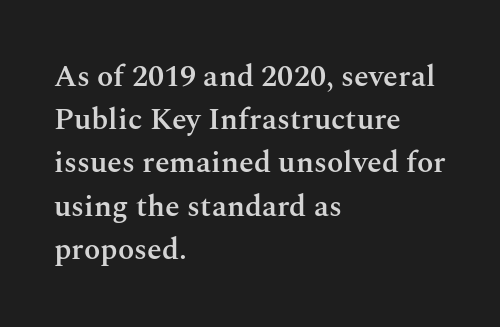
Q: Is the text bold? A: Semi-bold.
Q: Is the text italic (slanted)? A: No, it is upright.
Q: Is the typeface a serif or a sans-serif typeface? A: Serif.
Q: Is the text underlined? A: No.
Q: How is the paragraph aligned? A: Left-aligned.
Q: Is the spacing between letters normal or unusually wide? A: Normal.
Q: Is the spacing between lines tight, normal or loose? A: Normal.
Q: Width (condensed, normal, or wide)? A: Normal.
Q: Stroke contrast? A: Medium.
Q: x-height? A: Medium.
Q: Monospaced? A: No.
